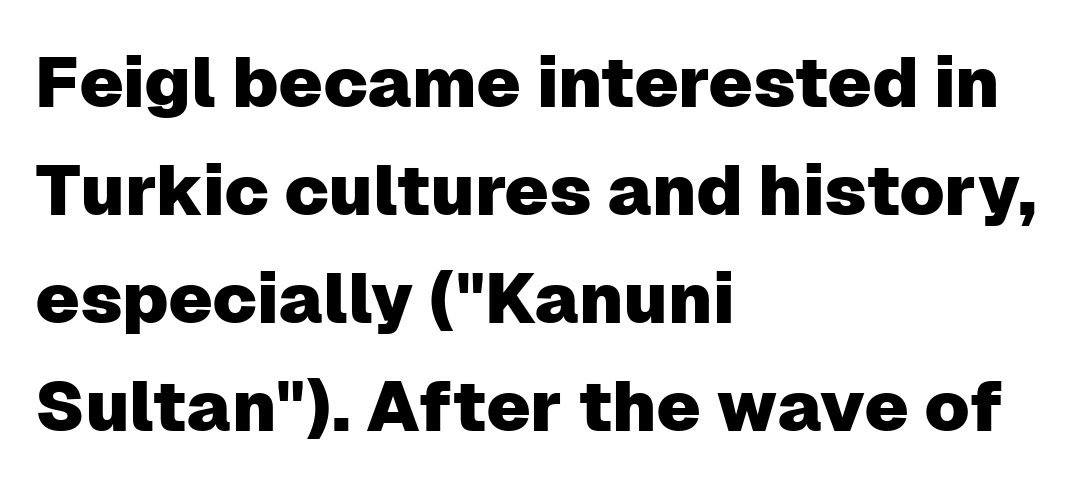
{"serif": "no", "italic": "no", "width": "normal", "stroke_contrast": "low", "x_height": "medium", "monospaced": "no", "underline": "no", "align": "left", "line_spacing": "normal", "line_spacing_ratio": 1.52, "letter_spacing": "normal", "letter_spacing_em": 0.0, "glyph_px": 71}
